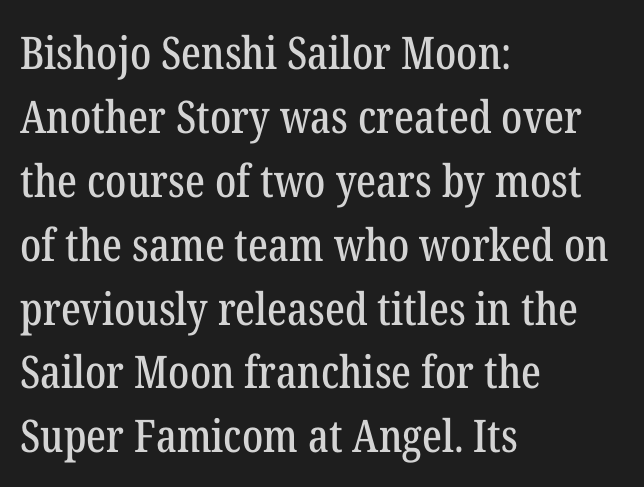
Q: Is the text italic (slanted)? A: No, it is upright.
Q: Is the typeface a serif or a sans-serif typeface? A: Serif.
Q: Is the text underlined? A: No.
Q: How is the paragraph aligned? A: Left-aligned.
Q: Is the spacing between letters normal or unusually wide? A: Normal.
Q: Is the spacing between lines tight, normal or loose? A: Normal.
Q: Width (condensed, normal, or wide)? A: Condensed.
Q: Stroke contrast? A: Low.
Q: x-height? A: Medium.
Q: Monospaced? A: No.
